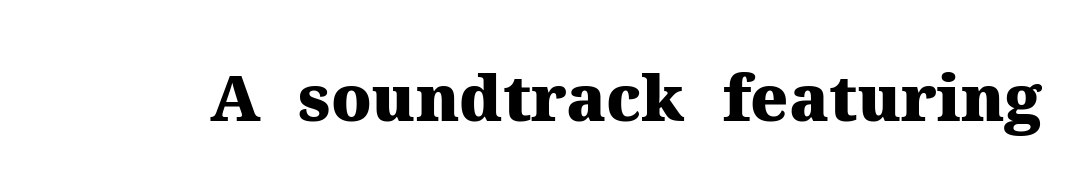
The image shows 64 px heavy serif type, upright; set normal letter spacing, not underlined; medium stroke contrast and a medium x-height.
